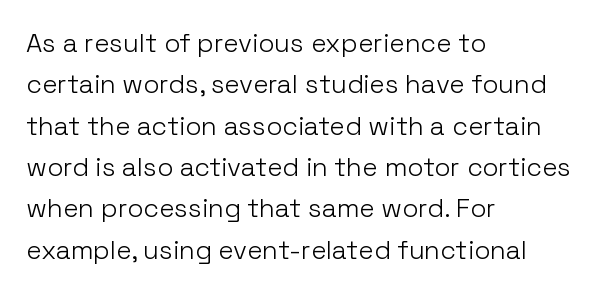
{"italic": "no", "bold": "no", "underline": "no", "align": "left", "line_spacing": "normal", "line_spacing_ratio": 1.59, "letter_spacing": "normal", "letter_spacing_em": 0.0, "glyph_px": 26}
